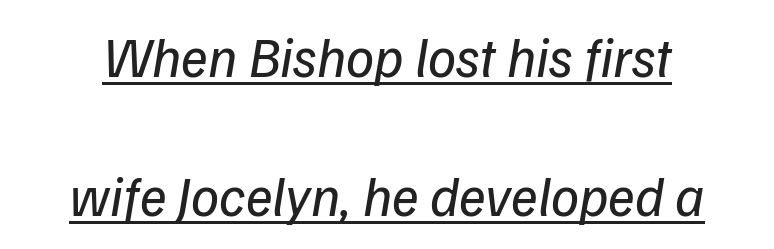
Note the varied advance widths — an 'i' is clearly narrower than an 'm'. Font category for this specimen: sans-serif. The line-height multiplier appears high, well above default. Check the space under the baseline: a stroke is drawn there. There is no visible air inserted between adjacent glyphs.
